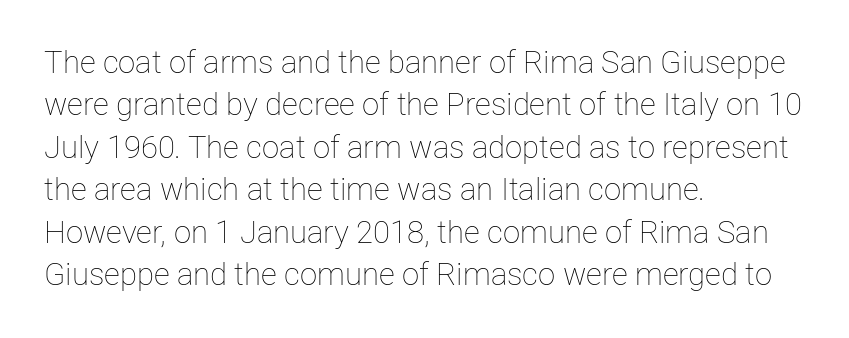
{"italic": "no", "bold": "no", "weight": "thin", "width": "normal", "stroke_contrast": "low", "x_height": "medium", "monospaced": "no", "underline": "no", "align": "left", "line_spacing": "normal", "line_spacing_ratio": 1.37, "letter_spacing": "normal", "letter_spacing_em": 0.0, "glyph_px": 31}
